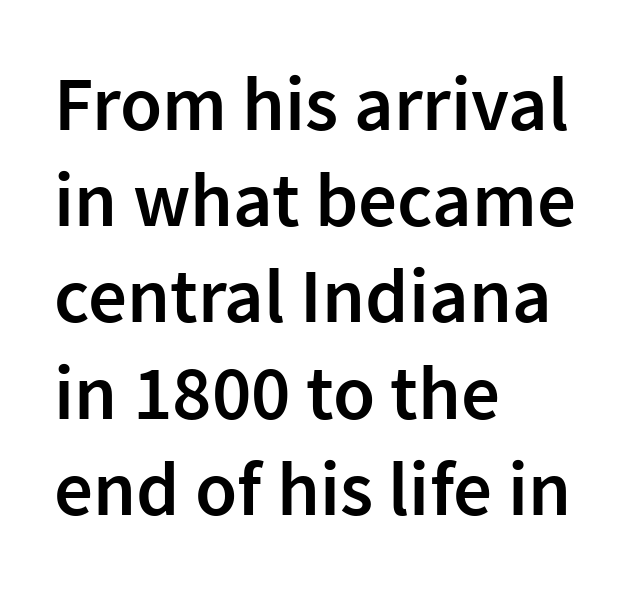
Q: Is the text bold? A: Semi-bold.
Q: Is the text italic (slanted)? A: No, it is upright.
Q: Is the typeface a serif or a sans-serif typeface? A: Sans-serif.
Q: Is the text underlined? A: No.
Q: How is the paragraph aligned? A: Left-aligned.
Q: Is the spacing between letters normal or unusually wide? A: Normal.
Q: Is the spacing between lines tight, normal or loose? A: Normal.
Q: Width (condensed, normal, or wide)? A: Normal.
Q: Stroke contrast? A: Low.
Q: x-height? A: Medium.
Q: Monospaced? A: No.
